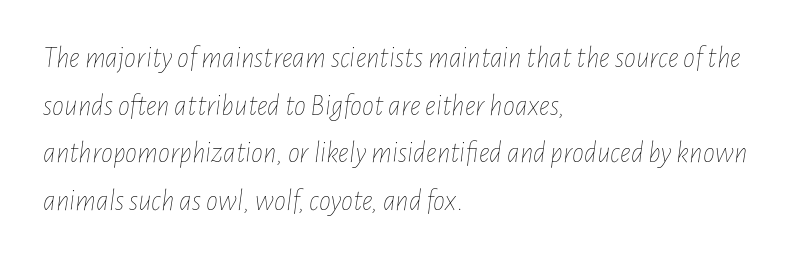
The area under the type is left untouched. On a weight scale, this lands at 450 or below. In terms of leading, this rendering sits right in the middle. The whole block is typeset with a tilt. You could not count columns in this text — the font is proportionally spaced.
